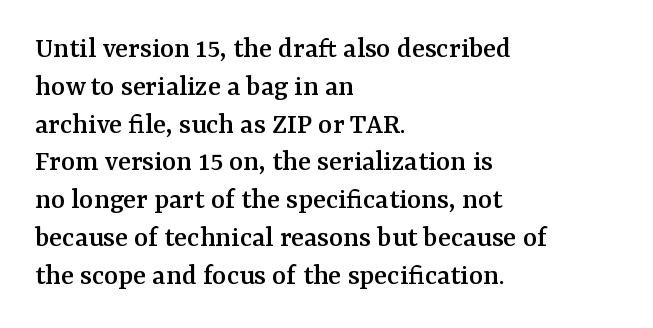
Q: Is the text italic (slanted)? A: No, it is upright.
Q: Is the typeface a serif or a sans-serif typeface? A: Serif.
Q: Is the text underlined? A: No.
Q: How is the paragraph aligned? A: Left-aligned.
Q: Is the spacing between letters normal or unusually wide? A: Normal.
Q: Is the spacing between lines tight, normal or loose? A: Normal.
Q: Width (condensed, normal, or wide)? A: Normal.
Q: Stroke contrast? A: Medium.
Q: x-height? A: Medium.
Q: Monospaced? A: No.
